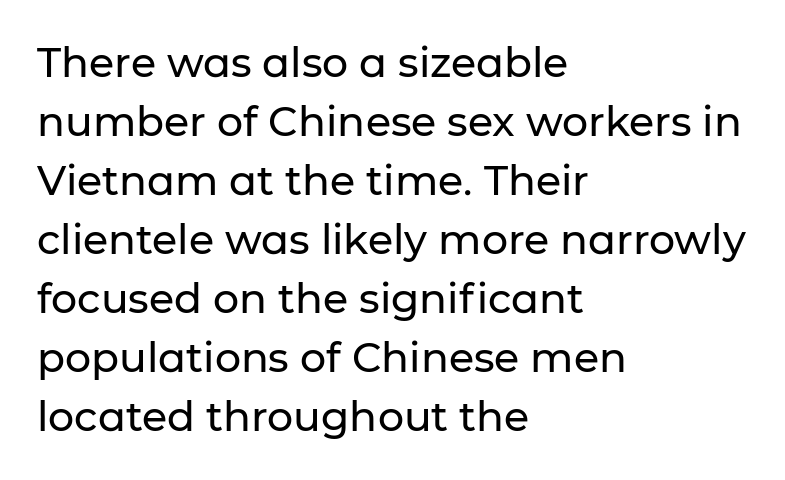
Q: Is the text italic (slanted)? A: No, it is upright.
Q: Is the typeface a serif or a sans-serif typeface? A: Sans-serif.
Q: Is the text underlined? A: No.
Q: How is the paragraph aligned? A: Left-aligned.
Q: Is the spacing between letters normal or unusually wide? A: Normal.
Q: Is the spacing between lines tight, normal or loose? A: Normal.
Q: Width (condensed, normal, or wide)? A: Normal.
Q: Stroke contrast? A: Low.
Q: x-height? A: Medium.
Q: Monospaced? A: No.
